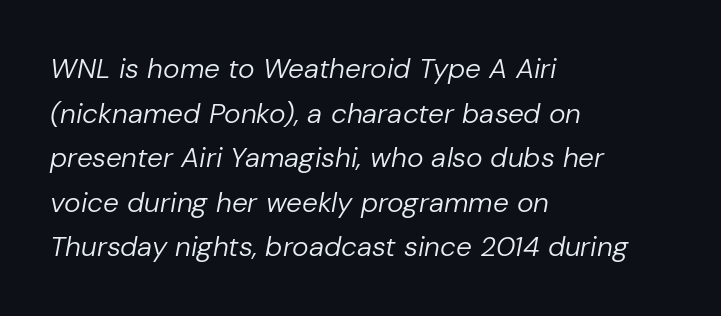
{"italic": "yes", "lean": "right", "slant_degrees": 10, "bold": "no", "weight": "regular", "width": "normal", "stroke_contrast": "low", "x_height": "medium", "monospaced": "no", "underline": "no", "align": "left", "line_spacing": "normal", "line_spacing_ratio": 1.59, "letter_spacing": "normal", "letter_spacing_em": 0.0, "glyph_px": 28}
